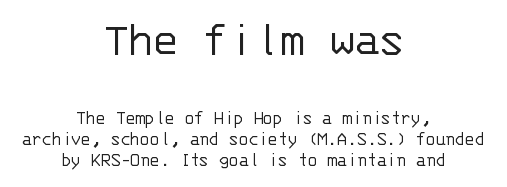
Q: Is the text bold? A: No.
Q: Is the text italic (slanted)? A: No, it is upright.
Q: Is the typeface a serif or a sans-serif typeface? A: Sans-serif.
Q: Is the text underlined? A: No.
Q: How is the paragraph aligned? A: Centered.
Q: Is the spacing between letters normal or unusually wide? A: Normal.
Q: Is the spacing between lines tight, normal or loose? A: Tight.
Q: Which block of text is set in a larger size, the first (top) or the second (bottom)? A: The first (top) one.
Q: Width (condensed, normal, or wide)? A: Normal.
Q: Stroke contrast? A: Low.
Q: x-height? A: Large.
Q: Monospaced? A: Yes.
